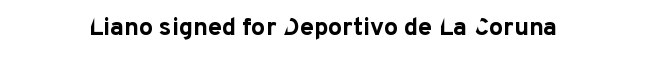
Q: Is the text bold? A: Yes.
Q: Is the text italic (slanted)? A: No, it is upright.
Q: Is the text underlined? A: No.
Q: Is the spacing between letters normal or unusually wide? A: Normal.
